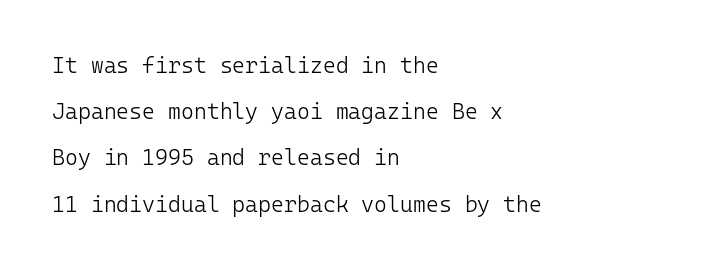
Q: Is the text bold? A: No.
Q: Is the text italic (slanted)? A: No, it is upright.
Q: Is the text underlined? A: No.
Q: How is the paragraph aligned? A: Left-aligned.
Q: Is the spacing between letters normal or unusually wide? A: Normal.
Q: Is the spacing between lines tight, normal or loose? A: Loose.
